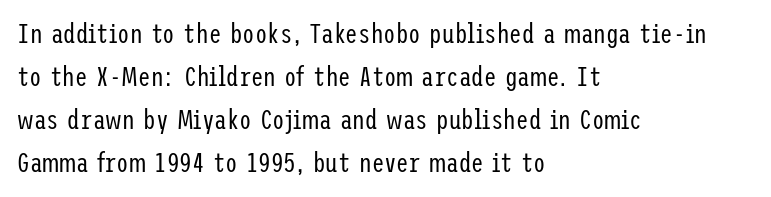
The image shows 28 px regular-weight, condensed sans-serif type, upright; set left-aligned, normal line spacing (1.54x), normal letter spacing, not underlined; low stroke contrast and a medium x-height.
